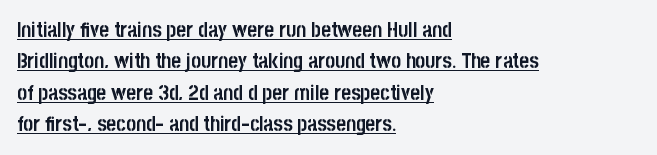
{"italic": "no", "bold": "yes", "underline": "yes", "align": "left", "line_spacing": "normal", "line_spacing_ratio": 1.49, "letter_spacing": "normal", "letter_spacing_em": 0.0, "glyph_px": 21}
